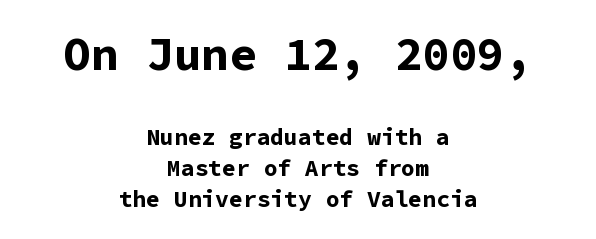
{"serif": "no", "italic": "no", "bold": "yes", "weight": "bold", "width": "normal", "stroke_contrast": "low", "x_height": "medium", "monospaced": "yes", "underline": "no", "align": "center", "line_spacing": "normal", "line_spacing_ratio": 1.34, "letter_spacing": "normal", "letter_spacing_em": 0.0, "larger_block": "first", "size_ratio": 2.0, "glyph_px": 46}
